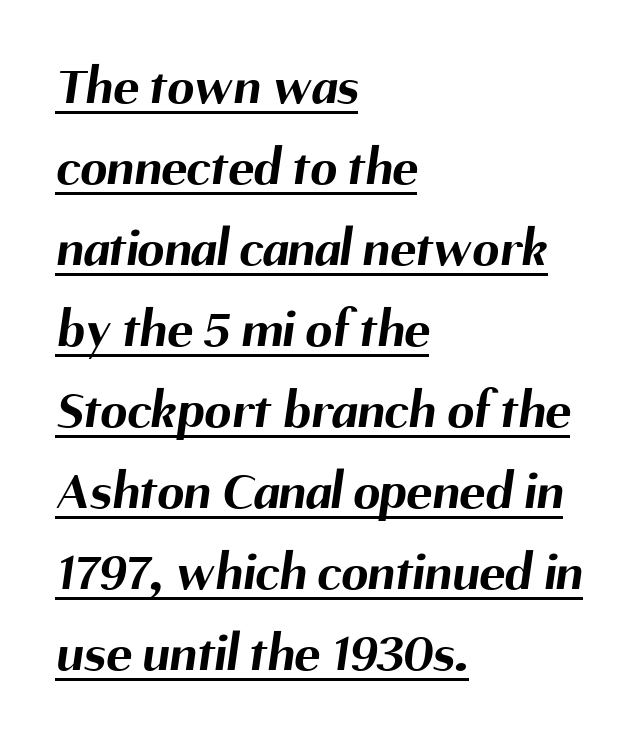
Q: Is the text bold? A: Yes.
Q: Is the typeface a serif or a sans-serif typeface? A: Sans-serif.
Q: Is the text underlined? A: Yes.
Q: How is the paragraph aligned? A: Left-aligned.
Q: Is the spacing between letters normal or unusually wide? A: Normal.
Q: Is the spacing between lines tight, normal or loose? A: Normal.
Q: Width (condensed, normal, or wide)? A: Normal.
Q: Stroke contrast? A: Medium.
Q: x-height? A: Medium.
Q: Monospaced? A: No.
